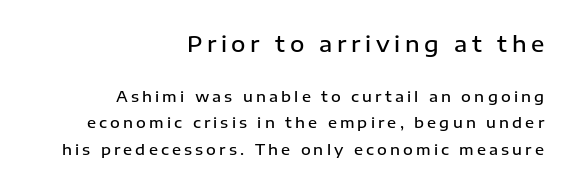
The image shows 22 px text type, upright; set right-aligned, line spacing 1.78x, unusually wide letter spacing (+0.21 em), not underlined; the first (top) block is 1.47x larger.
